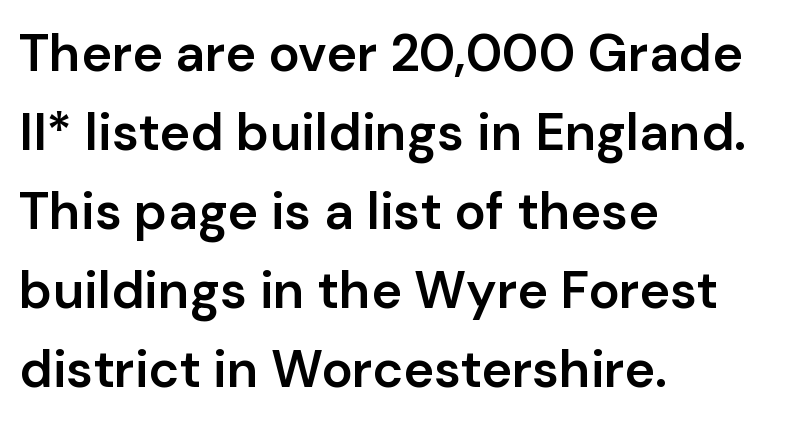
The image shows 52 px semibold sans-serif type, upright; set left-aligned, normal line spacing (1.52x), normal letter spacing, not underlined; low stroke contrast and a medium x-height.
